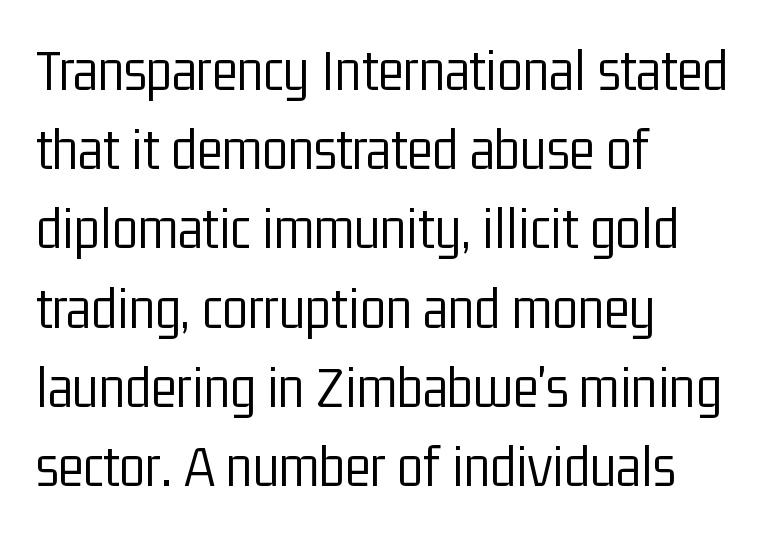
The image shows 60 px light, condensed sans-serif type, upright; set left-aligned, normal line spacing (1.32x), normal letter spacing, not underlined; low stroke contrast and a medium x-height.
